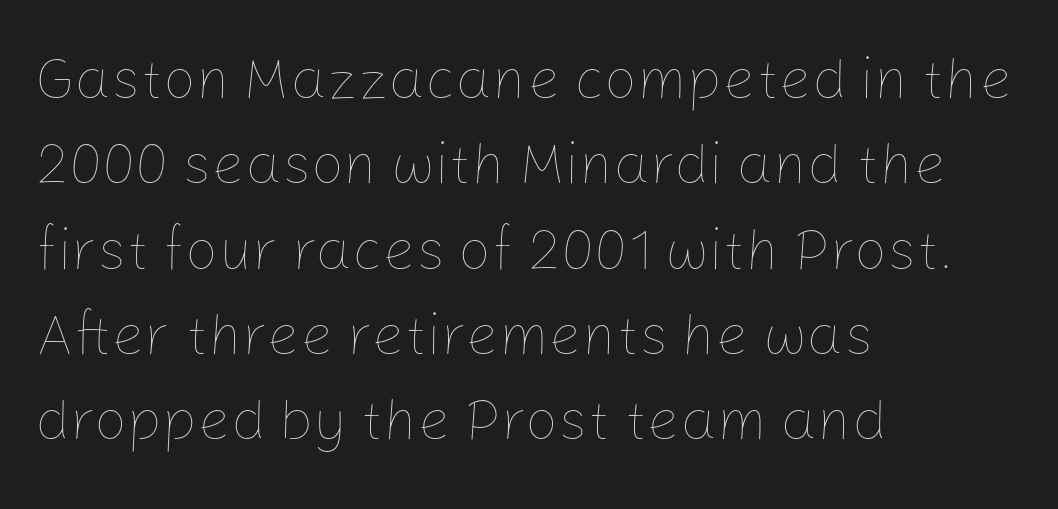
Q: Is the text bold? A: No.
Q: Is the text italic (slanted)? A: No, it is upright.
Q: Is the text underlined? A: No.
Q: How is the paragraph aligned? A: Left-aligned.
Q: Is the spacing between letters normal or unusually wide? A: Normal.
Q: Is the spacing between lines tight, normal or loose? A: Normal.
Q: Width (condensed, normal, or wide)? A: Normal.
Q: Stroke contrast? A: Low.
Q: x-height? A: Medium.
Q: Monospaced? A: No.
